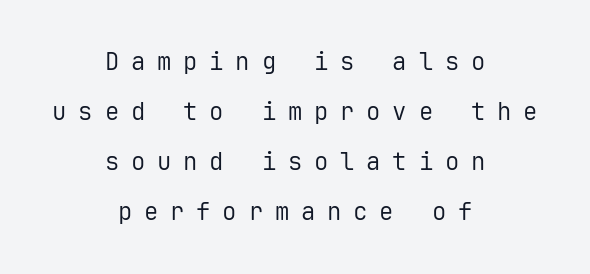
Rendered with straight, roman letterforms. In terms of letterspacing, this is a distinctly airy, spread setting. Decoration check: the copy has no underline. On a weight scale, this lands at 450 or below.
